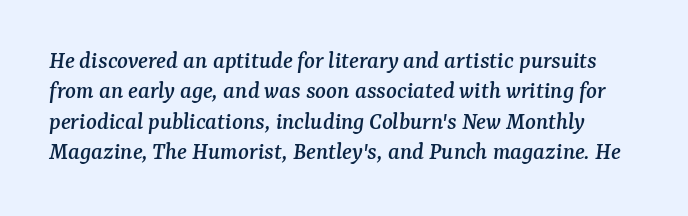
Would a proofreader flag this as italicized? Yes. Nobody drew a line under any word here. Each word holds together tightly as a unit, with standard inter-letter gaps.
